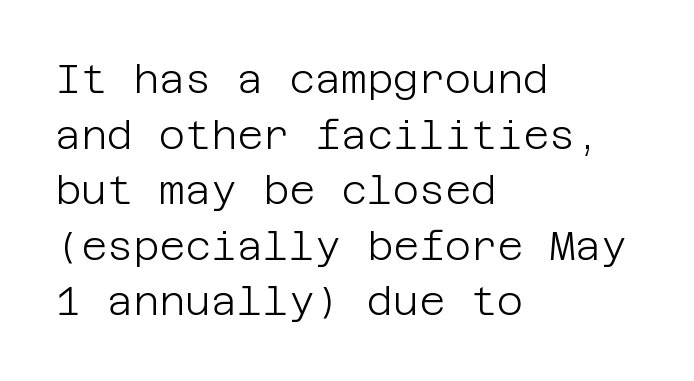
{"serif": "no", "italic": "no", "bold": "no", "weight": "light", "width": "normal", "stroke_contrast": "low", "x_height": "large", "underline": "no", "align": "left", "line_spacing": "normal", "line_spacing_ratio": 1.39, "letter_spacing": "normal", "letter_spacing_em": 0.0, "glyph_px": 40}
